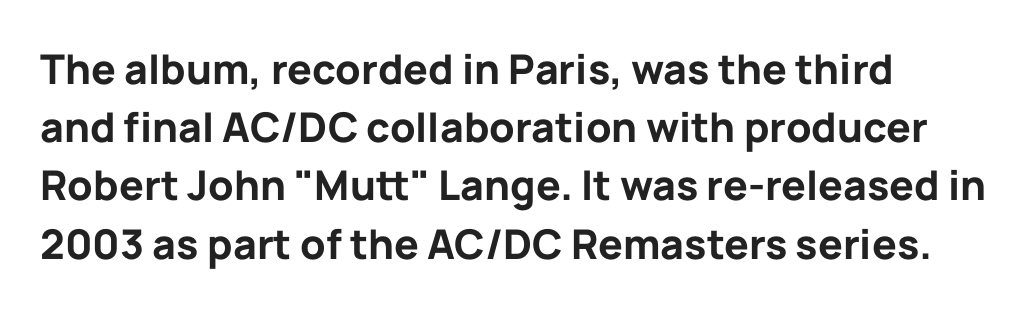
Students, this is bold: see how much ink each stroke carries. You could not count columns in this text — the font is proportionally spaced. Horizontal bands of white between lines are of average thickness. Notice how the stems are strictly vertical — no italics here. Note: no serifs on the glyphs. Tracking value appears to be zero — textbook default spacing.
